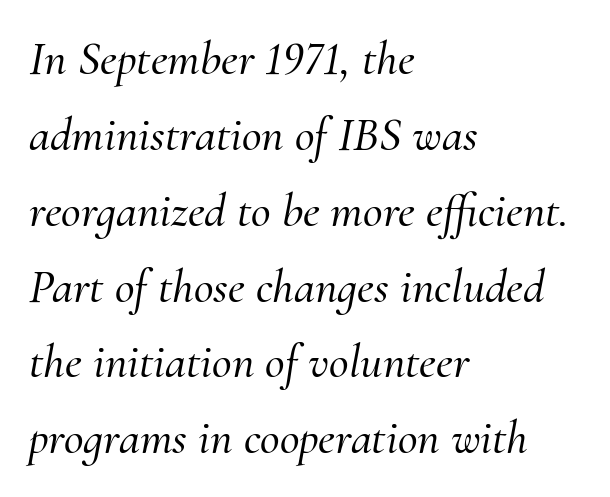
Q: Is the text italic (slanted)? A: Yes, it leans right by about 10 degrees.
Q: Is the typeface a serif or a sans-serif typeface? A: Serif.
Q: Is the text underlined? A: No.
Q: How is the paragraph aligned? A: Left-aligned.
Q: Is the spacing between letters normal or unusually wide? A: Normal.
Q: Is the spacing between lines tight, normal or loose? A: Normal.
Q: Width (condensed, normal, or wide)? A: Normal.
Q: Stroke contrast? A: Medium.
Q: x-height? A: Small.
Q: Monospaced? A: No.
